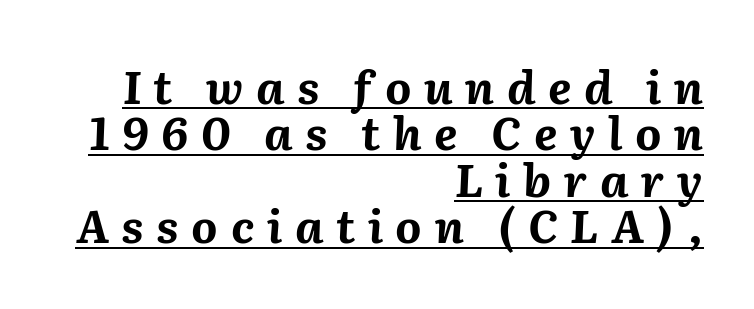
The image shows 45 px bold type, italic (leaning right); set right-aligned, tight line spacing (1.03x), unusually wide letter spacing (+0.28 em), underlined; medium stroke contrast and a medium x-height.
